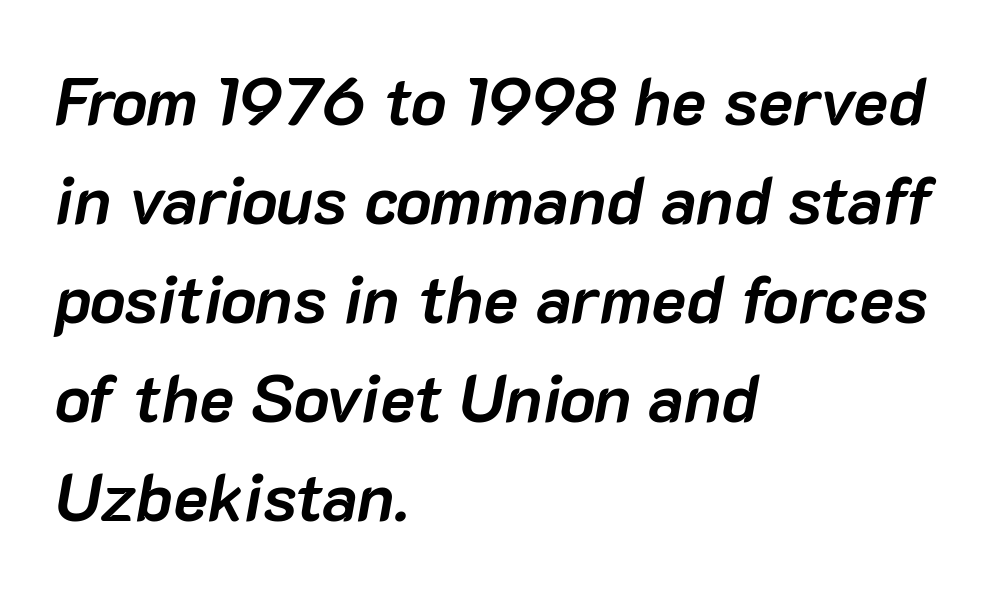
Q: Is the text bold? A: Yes.
Q: Is the text italic (slanted)? A: Yes, it leans right by about 10 degrees.
Q: Is the text underlined? A: No.
Q: How is the paragraph aligned? A: Left-aligned.
Q: Is the spacing between letters normal or unusually wide? A: Normal.
Q: Is the spacing between lines tight, normal or loose? A: Normal.
Q: Width (condensed, normal, or wide)? A: Normal.
Q: Stroke contrast? A: Low.
Q: x-height? A: Medium.
Q: Monospaced? A: No.
